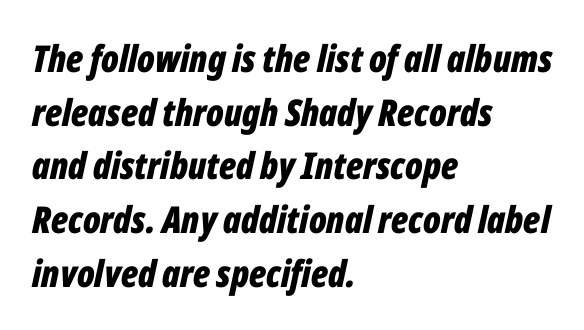
The face used here is proportionally spaced, like ordinary book or web type. The text block is weighted toward the left margin, trailing off unevenly rightward. Quick note: italic. Compared with typical paragraphs, the rows here are spaced about the same. Characters follow at the spacing the type designer built in. Glance below the letters and you will spot only blank space.
